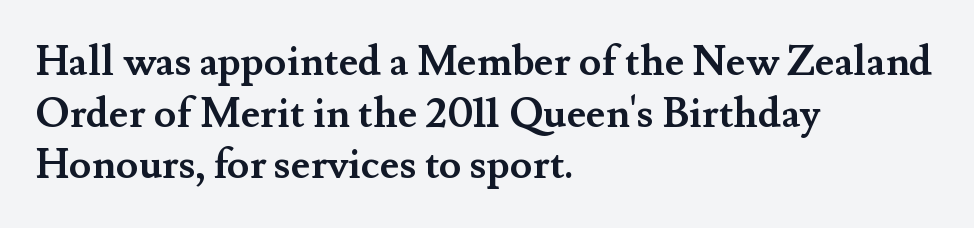
Q: Is the text bold? A: Yes.
Q: Is the text italic (slanted)? A: No, it is upright.
Q: Is the typeface a serif or a sans-serif typeface? A: Serif.
Q: Is the text underlined? A: No.
Q: How is the paragraph aligned? A: Left-aligned.
Q: Is the spacing between letters normal or unusually wide? A: Normal.
Q: Is the spacing between lines tight, normal or loose? A: Normal.
Q: Width (condensed, normal, or wide)? A: Normal.
Q: Stroke contrast? A: Medium.
Q: x-height? A: Small.
Q: Monospaced? A: No.
